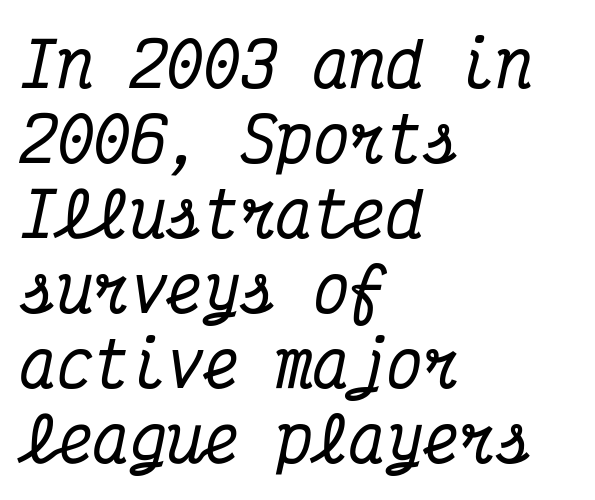
The passage shown is typed in a monospace face where columns stay perfectly aligned. The strip under each line holds only bare page. These lines stack with their left ends in a neat column. Does the lettering tilt? It does — this is italic. Observe the serifs anchoring each vertical stroke in this sample. Standard letterfit; no display-style spreading of the glyphs.
